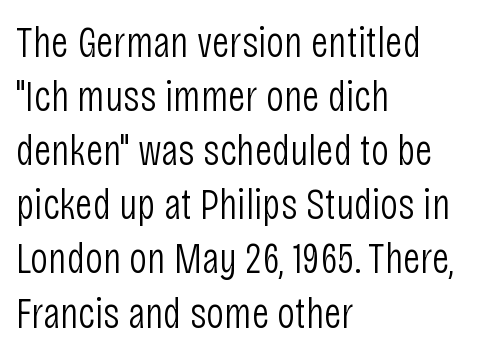
Every stem runs plumb, perpendicular to the baseline. This rendering leaves character spacing at its baseline value. Visually the block forms a straight wall on the left and a jagged coastline on the right. Grotesque or geometric, the face here clearly has no serifs.
